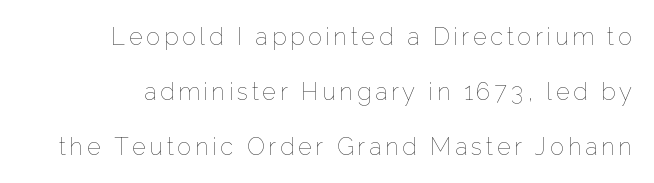
Q: Is the text bold? A: No.
Q: Is the text italic (slanted)? A: No, it is upright.
Q: Is the text underlined? A: No.
Q: Is the spacing between lines tight, normal or loose? A: Loose.
